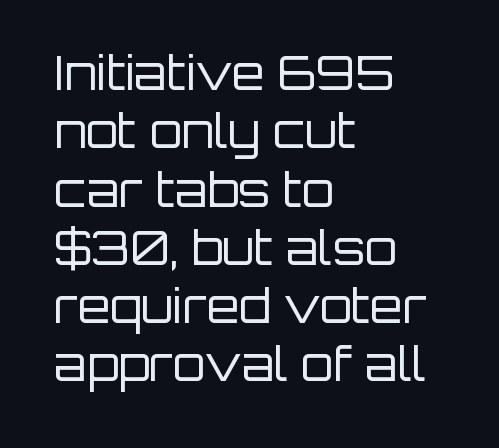
The gap between lines stays unmarked. In CSS terms this would be text-align: left. The rendering uses natural spacing where letterforms have individual widths. Does the type have serifs? No, each stem ends abruptly.
